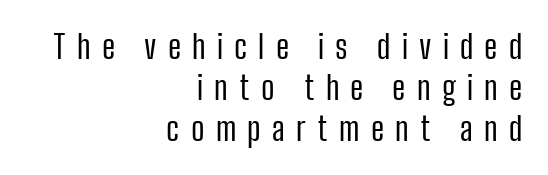
The image shows 33 px regular-weight, condensed sans-serif type, upright; set right-aligned, line spacing 1.24x, unusually wide letter spacing (+0.34 em), not underlined; low stroke contrast and a medium x-height.
